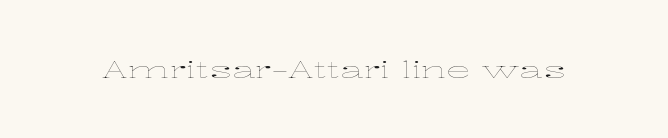
{"italic": "no", "bold": "no", "underline": "no", "letter_spacing": "normal", "letter_spacing_em": 0.0, "glyph_px": 24}
